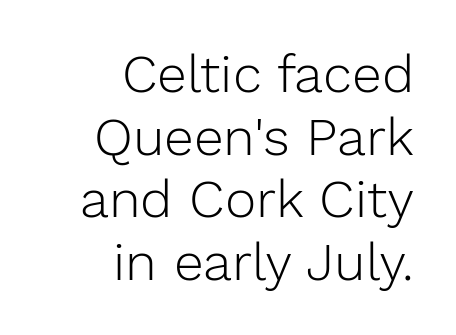
The image shows 53 px light sans-serif type, upright; set right-aligned, line spacing 1.18x, normal letter spacing, not underlined; low stroke contrast and a medium x-height.
